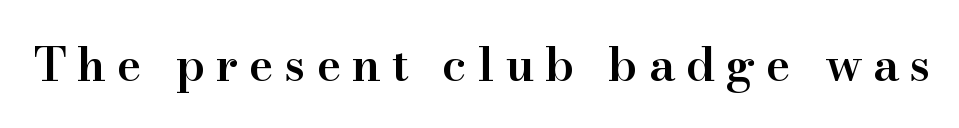
{"serif": "yes", "italic": "no", "bold": "semi", "weight": "semibold", "width": "normal", "stroke_contrast": "high", "x_height": "small", "monospaced": "no", "underline": "no", "letter_spacing": "wide", "letter_spacing_em": 0.23, "glyph_px": 47}
